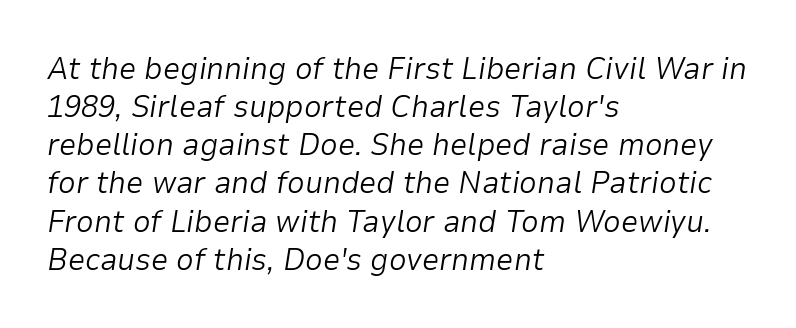
Caption: standard tracking, unaltered. Is this a fixed-width face? No — the glyphs have proportional, varying widths. The rendering anchors every line to the left-hand side. A typesetter would mark this as italic. The specimen omits any rule beneath the text block's lines. Weight class: somewhere from thin through regular.
